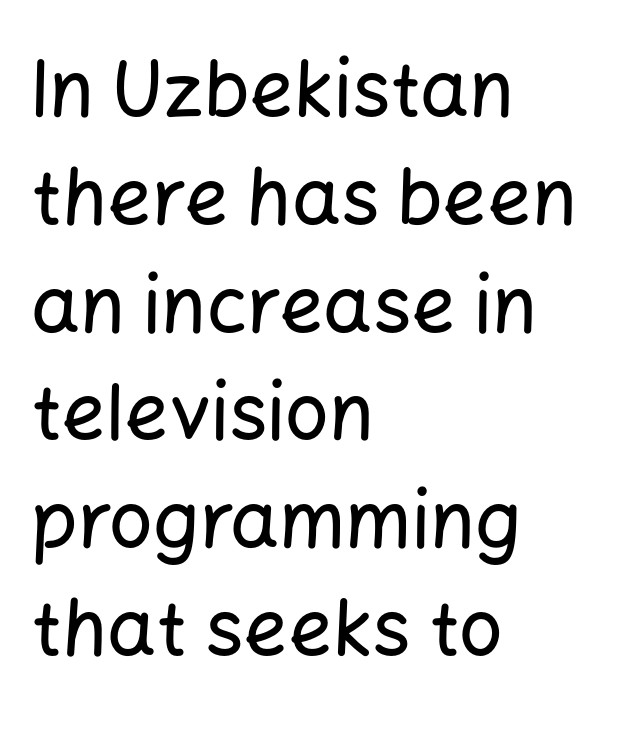
The space between consecutive lines is moderate. The passage shown is not underscored anywhere. The face used here is a sans, in the tradition of grotesques and geometrics. Observe the ordinary spacing: letters are neighbours, not strangers. The lettering stays uniformly vertical, giving the passage a roman look.
